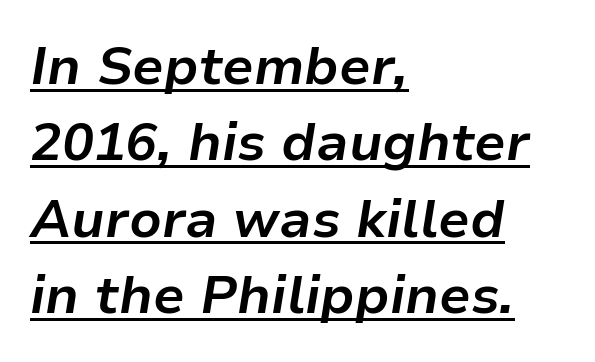
Q: Is the text bold? A: Yes.
Q: Is the text italic (slanted)? A: Yes, it leans right by about 9 degrees.
Q: Is the text underlined? A: Yes.
Q: How is the paragraph aligned? A: Left-aligned.
Q: Is the spacing between letters normal or unusually wide? A: Normal.
Q: Is the spacing between lines tight, normal or loose? A: Normal.
Q: Width (condensed, normal, or wide)? A: Normal.
Q: Stroke contrast? A: Low.
Q: x-height? A: Medium.
Q: Monospaced? A: No.
